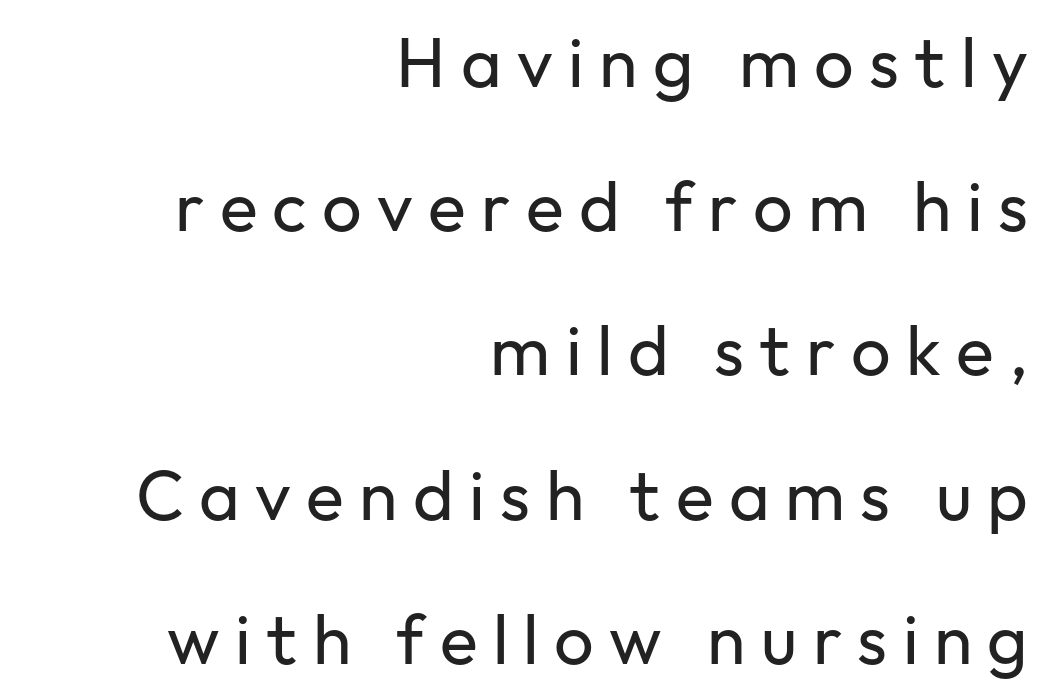
The image shows 70 px regular-weight sans-serif type, upright; set right-aligned, loose line spacing (2.06x), unusually wide letter spacing (+0.22 em), not underlined; low stroke contrast and a medium x-height.
